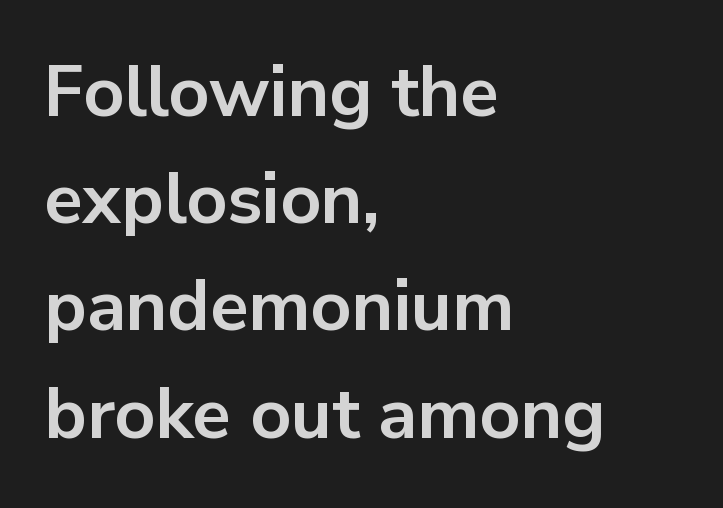
Q: Is the text bold? A: Yes.
Q: Is the text italic (slanted)? A: No, it is upright.
Q: Is the typeface a serif or a sans-serif typeface? A: Sans-serif.
Q: Is the text underlined? A: No.
Q: How is the paragraph aligned? A: Left-aligned.
Q: Is the spacing between letters normal or unusually wide? A: Normal.
Q: Is the spacing between lines tight, normal or loose? A: Normal.
Q: Width (condensed, normal, or wide)? A: Normal.
Q: Stroke contrast? A: Low.
Q: x-height? A: Medium.
Q: Monospaced? A: No.
